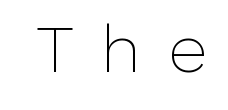
Posture: vertical. Caption: face not bold, strokes unweighted. This sample uses expanded letter spacing, leaving extra air between glyphs. This sample has the flowing, uneven cadence of proportional lettering. Underlining? Definitely not there. The typeface chosen for these lines omits serifs.
